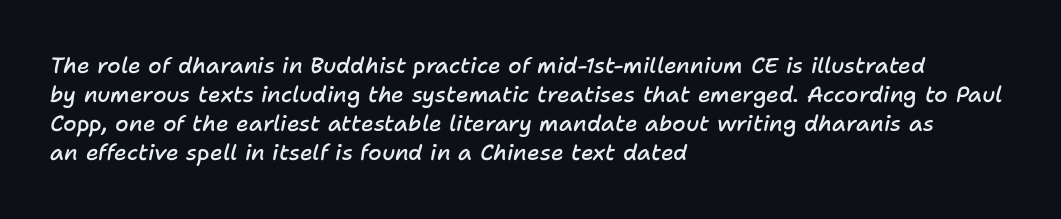
Interline gaps are of average width in this sample. No word sits above an underline. The typesetting leans somewhat heavy: a semibold. The passage shown has conventional tracking throughout. Notice how the passage keeps a crisp vertical edge on the left only.
